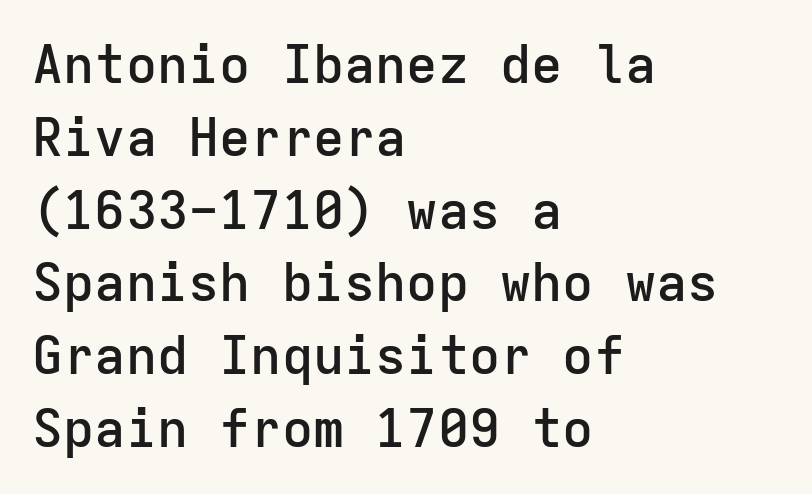
The image shows 52 px semibold sans-serif type, upright, monospaced; set left-aligned, normal line spacing (1.4x), normal letter spacing, not underlined; low stroke contrast and a medium x-height.
